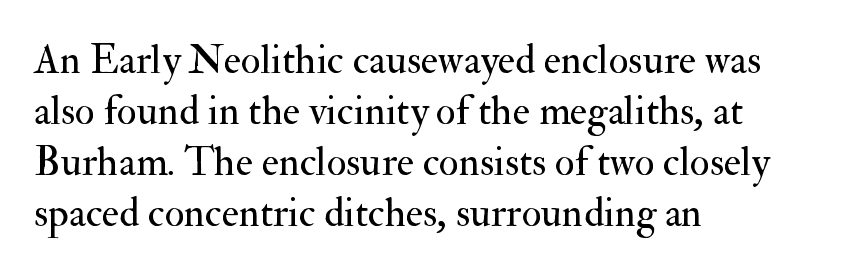
The image shows 41 px regular-weight serif type, upright; set left-aligned, line spacing 1.24x, normal letter spacing, not underlined; medium stroke contrast and a small x-height.
